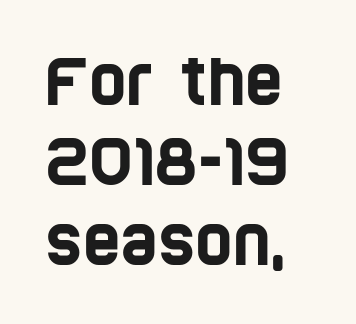
Q: Is the typeface a serif or a sans-serif typeface? A: Sans-serif.
Q: Is the text underlined? A: No.
Q: How is the paragraph aligned? A: Left-aligned.
Q: Is the spacing between letters normal or unusually wide? A: Normal.
Q: Is the spacing between lines tight, normal or loose? A: Normal.
Q: Width (condensed, normal, or wide)? A: Condensed.
Q: Stroke contrast? A: Low.
Q: x-height? A: Large.
Q: Monospaced? A: No.
